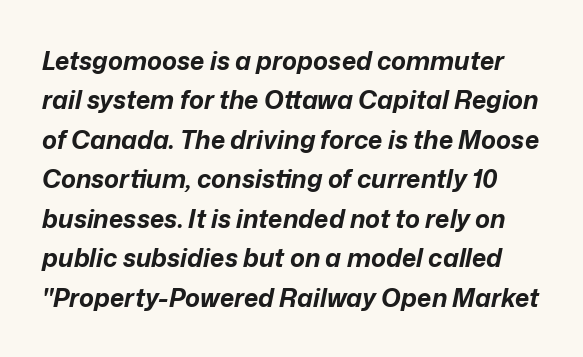
{"italic": "yes", "lean": "right", "slant_degrees": 12, "bold": "yes", "underline": "no", "line_spacing": "normal", "line_spacing_ratio": 1.58, "letter_spacing": "normal", "letter_spacing_em": 0.0, "glyph_px": 25}
